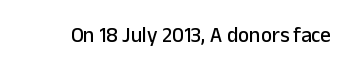
{"italic": "no", "underline": "no", "letter_spacing": "normal", "letter_spacing_em": 0.0, "glyph_px": 21}
